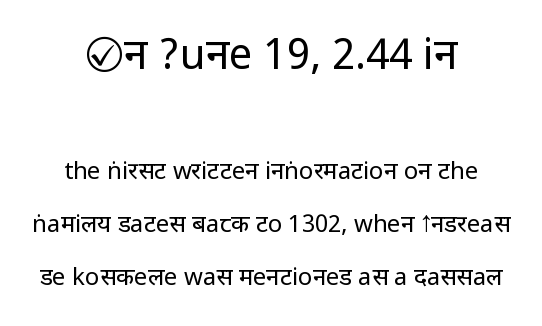
{"serif": "no", "italic": "no", "bold": "no", "weight": "regular", "width": "condensed", "stroke_contrast": "low", "underline": "no", "align": "center", "line_spacing": "loose", "line_spacing_ratio": 2.21, "letter_spacing": "normal", "letter_spacing_em": 0.0, "larger_block": "first", "size_ratio": 1.75, "glyph_px": 42}
